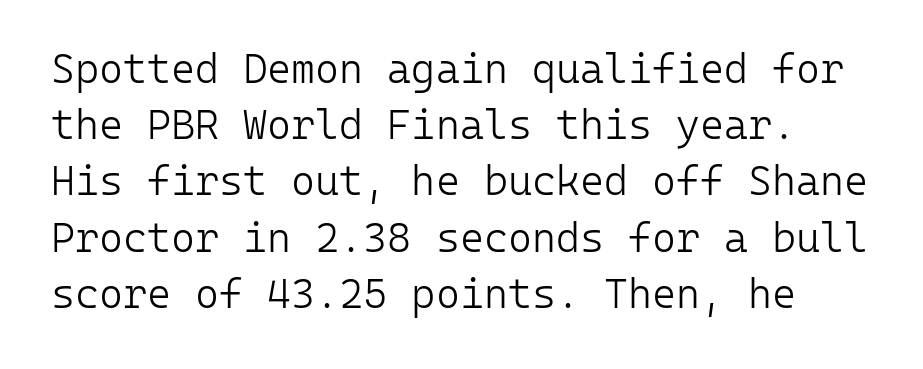
Q: Is the text bold? A: No.
Q: Is the text italic (slanted)? A: No, it is upright.
Q: Is the typeface a serif or a sans-serif typeface? A: Sans-serif.
Q: Is the text underlined? A: No.
Q: Is the spacing between letters normal or unusually wide? A: Normal.
Q: Is the spacing between lines tight, normal or loose? A: Normal.
Q: Width (condensed, normal, or wide)? A: Normal.
Q: Stroke contrast? A: Low.
Q: x-height? A: Medium.
Q: Monospaced? A: Yes.
